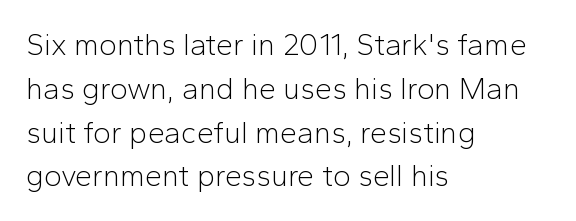
The image shows 30 px light sans-serif type, upright; set left-aligned, normal line spacing (1.46x), normal letter spacing, not underlined; low stroke contrast and a medium x-height.
